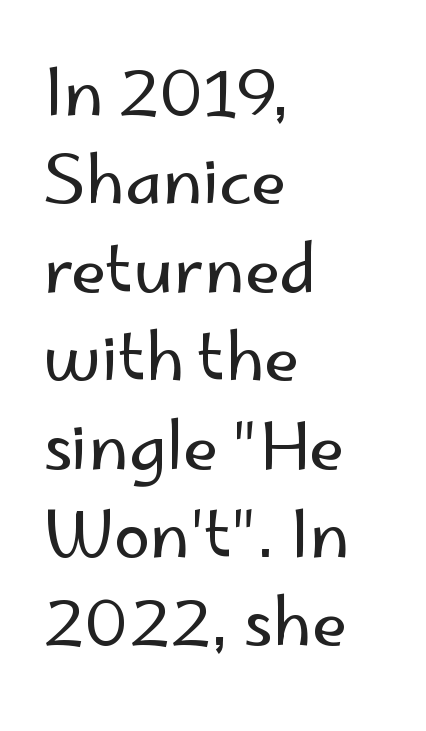
Q: Is the text bold? A: No.
Q: Is the text italic (slanted)? A: No, it is upright.
Q: Is the typeface a serif or a sans-serif typeface? A: Sans-serif.
Q: Is the text underlined? A: No.
Q: How is the paragraph aligned? A: Left-aligned.
Q: Is the spacing between letters normal or unusually wide? A: Normal.
Q: Is the spacing between lines tight, normal or loose? A: Normal.
Q: Width (condensed, normal, or wide)? A: Normal.
Q: Stroke contrast? A: Low.
Q: x-height? A: Small.
Q: Monospaced? A: No.
